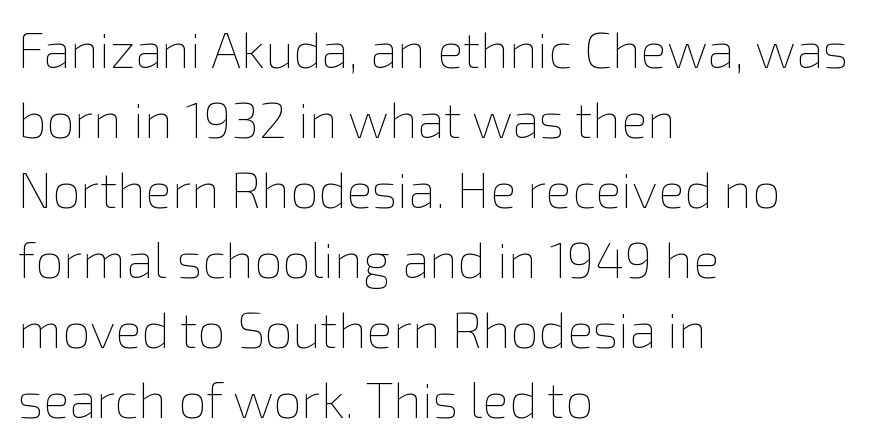
{"italic": "no", "bold": "no", "weight": "thin", "width": "normal", "x_height": "medium", "monospaced": "no", "underline": "no", "align": "left", "line_spacing": "normal", "line_spacing_ratio": 1.4, "letter_spacing": "normal", "letter_spacing_em": 0.0, "glyph_px": 50}
